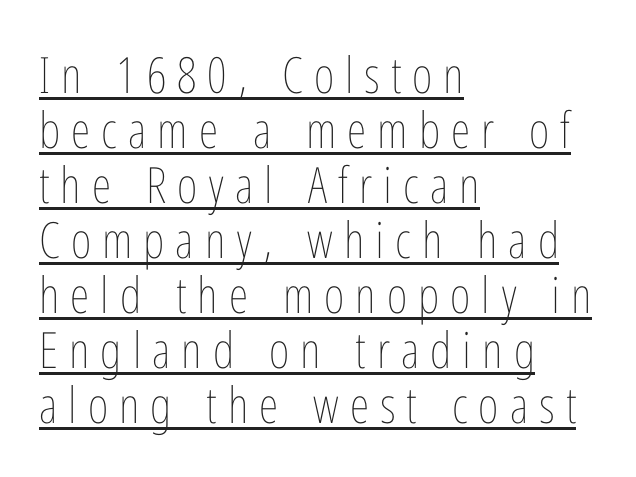
{"italic": "no", "bold": "no", "weight": "thin", "width": "condensed", "stroke_contrast": "low", "x_height": "medium", "monospaced": "no", "underline": "yes", "align": "left", "line_spacing": "tight", "line_spacing_ratio": 1.1, "letter_spacing": "wide", "letter_spacing_em": 0.22, "glyph_px": 50}
